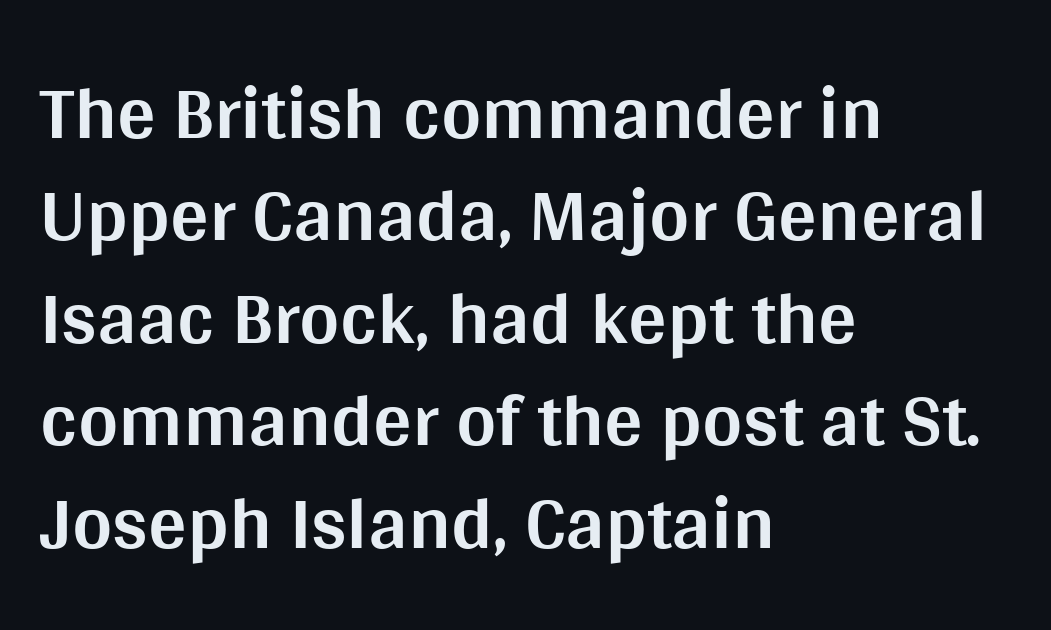
{"serif": "no", "italic": "no", "bold": "yes", "weight": "bold", "width": "normal", "stroke_contrast": "medium", "x_height": "large", "monospaced": "no", "underline": "no", "align": "left", "line_spacing": "normal", "line_spacing_ratio": 1.33, "letter_spacing": "normal", "letter_spacing_em": 0.0, "glyph_px": 77}
